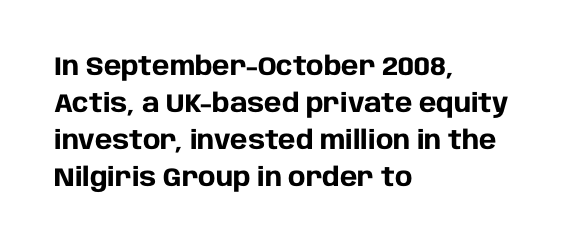
Q: Is the text bold? A: Yes.
Q: Is the text italic (slanted)? A: No, it is upright.
Q: Is the text underlined? A: No.
Q: How is the paragraph aligned? A: Left-aligned.
Q: Is the spacing between letters normal or unusually wide? A: Normal.
Q: Is the spacing between lines tight, normal or loose? A: Normal.
